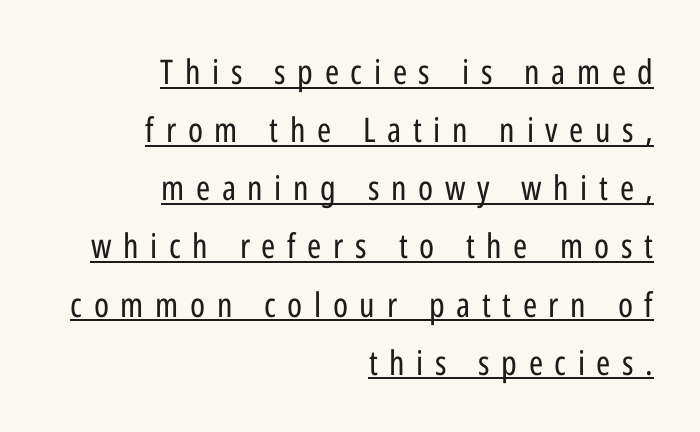
The image shows 34 px regular-weight, condensed sans-serif type, upright; set right-aligned, line spacing 1.71x, unusually wide letter spacing (+0.34 em), underlined; low stroke contrast and a medium x-height.
